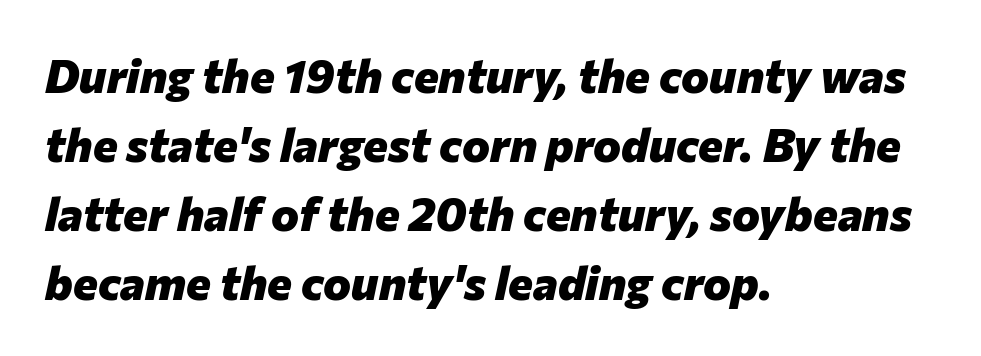
Q: Is the text bold? A: Yes.
Q: Is the text italic (slanted)? A: Yes, it leans right by about 12 degrees.
Q: Is the text underlined? A: No.
Q: How is the paragraph aligned? A: Left-aligned.
Q: Is the spacing between letters normal or unusually wide? A: Normal.
Q: Is the spacing between lines tight, normal or loose? A: Normal.
Q: Width (condensed, normal, or wide)? A: Normal.
Q: Stroke contrast? A: Low.
Q: x-height? A: Medium.
Q: Monospaced? A: No.
